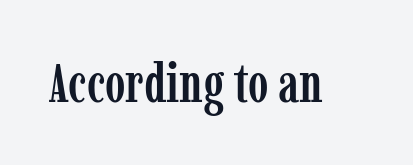
{"serif": "yes", "italic": "no", "width": "condensed", "stroke_contrast": "low", "x_height": "medium", "monospaced": "no", "underline": "no", "letter_spacing": "normal", "letter_spacing_em": 0.0, "glyph_px": 55}
